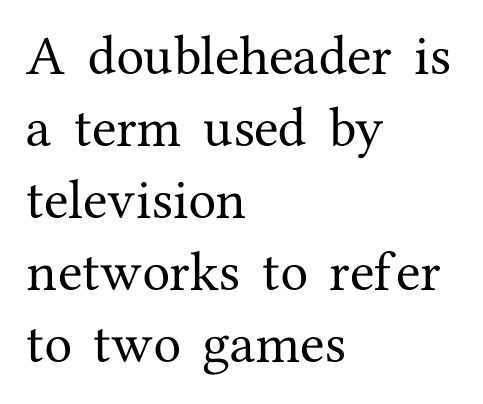
Q: Is the text italic (slanted)? A: No, it is upright.
Q: Is the typeface a serif or a sans-serif typeface? A: Serif.
Q: Is the text underlined? A: No.
Q: How is the paragraph aligned? A: Left-aligned.
Q: Is the spacing between letters normal or unusually wide? A: Normal.
Q: Is the spacing between lines tight, normal or loose? A: Normal.
Q: Width (condensed, normal, or wide)? A: Normal.
Q: Stroke contrast? A: Medium.
Q: x-height? A: Medium.
Q: Monospaced? A: No.
